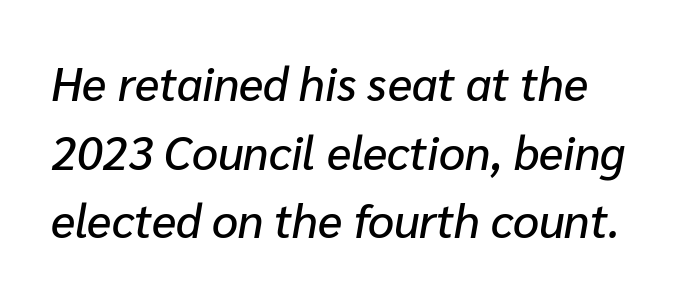
The image shows 46 px text type, italic (leaning right); set normal line spacing (1.49x), normal letter spacing, not underlined; low stroke contrast and a medium x-height.
